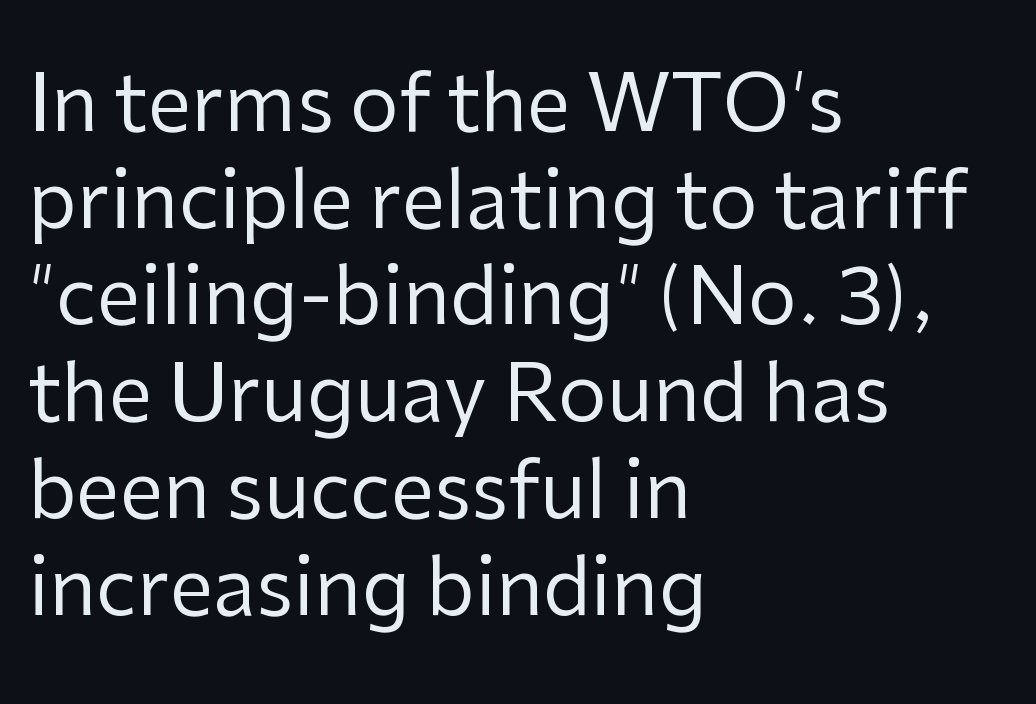
The image shows 78 px regular-weight sans-serif type, upright; set left-aligned, line spacing 1.24x, normal letter spacing, not underlined; low stroke contrast and a medium x-height.
